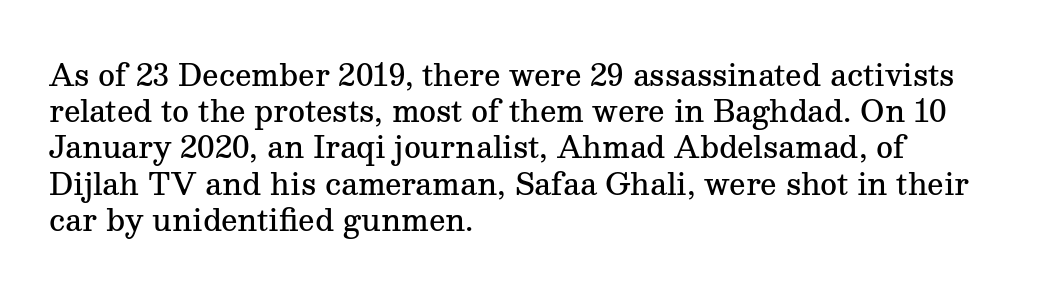
Q: Is the text bold? A: Semi-bold.
Q: Is the text italic (slanted)? A: No, it is upright.
Q: Is the typeface a serif or a sans-serif typeface? A: Serif.
Q: Is the text underlined? A: No.
Q: How is the paragraph aligned? A: Left-aligned.
Q: Is the spacing between letters normal or unusually wide? A: Normal.
Q: Is the spacing between lines tight, normal or loose? A: Normal.
Q: Width (condensed, normal, or wide)? A: Normal.
Q: Stroke contrast? A: Medium.
Q: x-height? A: Medium.
Q: Monospaced? A: No.
